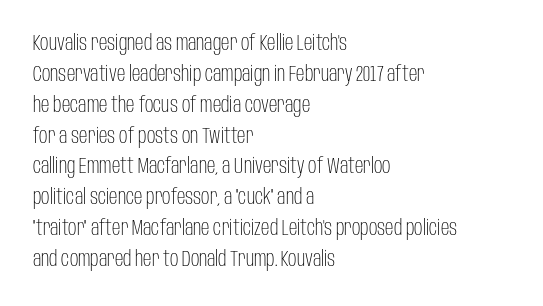
{"italic": "no", "bold": "no", "underline": "no", "align": "left", "line_spacing": "normal", "line_spacing_ratio": 1.47, "letter_spacing": "normal", "letter_spacing_em": 0.0, "glyph_px": 21}
